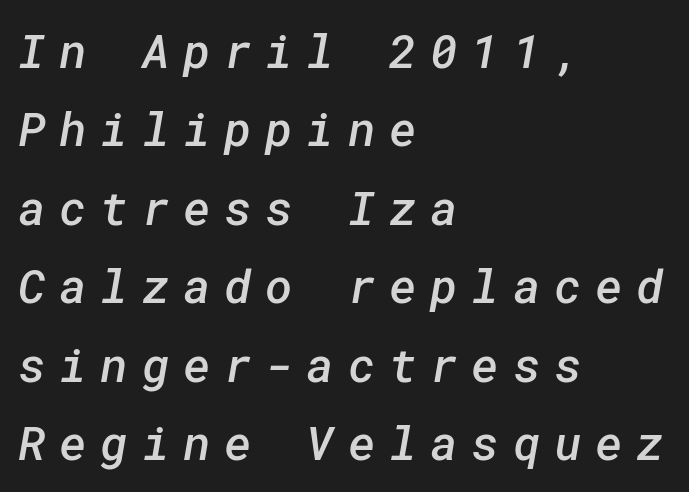
Q: Is the text bold? A: Semi-bold.
Q: Is the typeface a serif or a sans-serif typeface? A: Sans-serif.
Q: Is the text underlined? A: No.
Q: How is the paragraph aligned? A: Left-aligned.
Q: Is the spacing between letters normal or unusually wide? A: Unusually wide.
Q: Is the spacing between lines tight, normal or loose? A: Normal.
Q: Width (condensed, normal, or wide)? A: Normal.
Q: Stroke contrast? A: Low.
Q: x-height? A: Medium.
